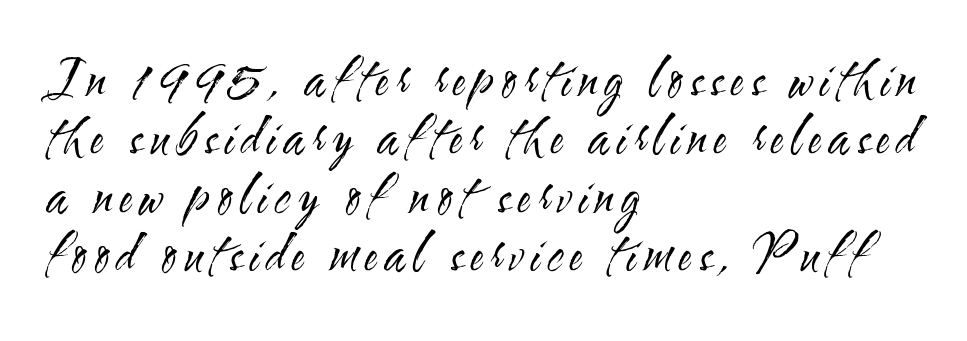
Q: Is the text bold? A: No.
Q: Is the text italic (slanted)? A: Yes.
Q: Is the typeface a serif or a sans-serif typeface? A: Sans-serif.
Q: Is the text underlined? A: No.
Q: How is the paragraph aligned? A: Left-aligned.
Q: Width (condensed, normal, or wide)? A: Condensed.
Q: Stroke contrast? A: Medium.
Q: x-height? A: Small.
Q: Monospaced? A: No.
